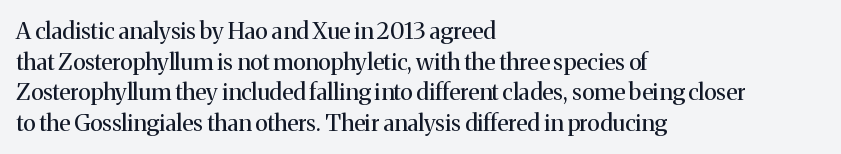
Q: Is the text bold? A: No.
Q: Is the text italic (slanted)? A: No, it is upright.
Q: Is the text underlined? A: No.
Q: How is the paragraph aligned? A: Left-aligned.
Q: Is the spacing between letters normal or unusually wide? A: Normal.
Q: Is the spacing between lines tight, normal or loose? A: Normal.
